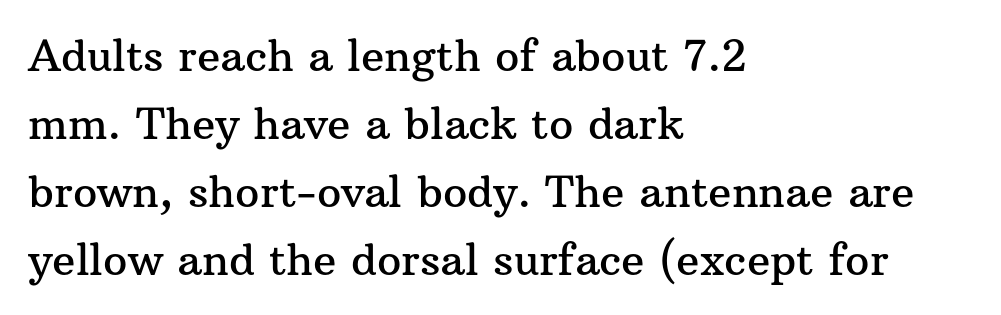
Q: Is the text italic (slanted)? A: No, it is upright.
Q: Is the typeface a serif or a sans-serif typeface? A: Serif.
Q: Is the text underlined? A: No.
Q: How is the paragraph aligned? A: Left-aligned.
Q: Is the spacing between letters normal or unusually wide? A: Normal.
Q: Is the spacing between lines tight, normal or loose? A: Normal.
Q: Width (condensed, normal, or wide)? A: Normal.
Q: Stroke contrast? A: Medium.
Q: x-height? A: Medium.
Q: Monospaced? A: No.
